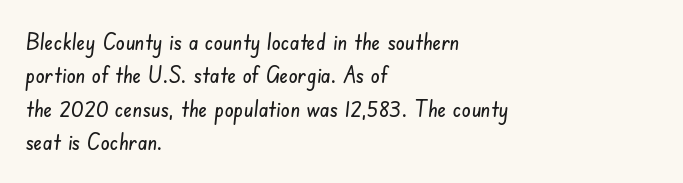
The foot of each line stays bare and open. Leading: standard. Horizontally, the lines are justified to the leading edge only. Tracking value appears to be zero — textbook default spacing.
